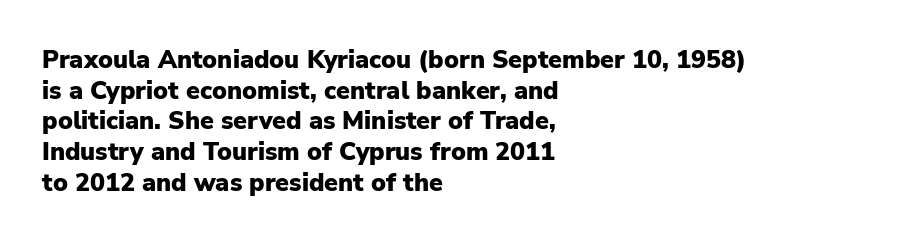
Q: Is the text bold? A: Yes.
Q: Is the text italic (slanted)? A: No, it is upright.
Q: Is the text underlined? A: No.
Q: How is the paragraph aligned? A: Left-aligned.
Q: Is the spacing between letters normal or unusually wide? A: Normal.
